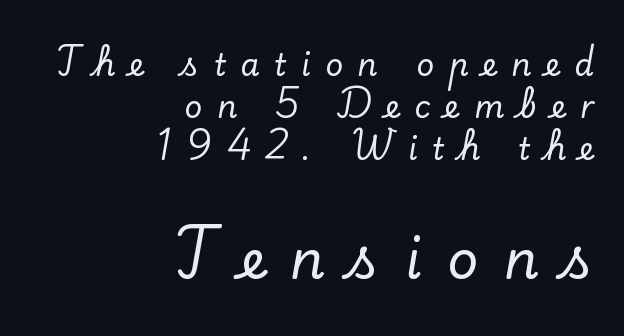
Caption: upper text group reduced, lower text group enlarged. Each letter keeps its own natural width here, so spacing adapts to shape. The lines in this sample share a right terminus and differ only in where they begin. Compared with typical body copy, the letter spacing here is much looser. A serif font was chosen for this passage. The space between consecutive lines is moderate.
